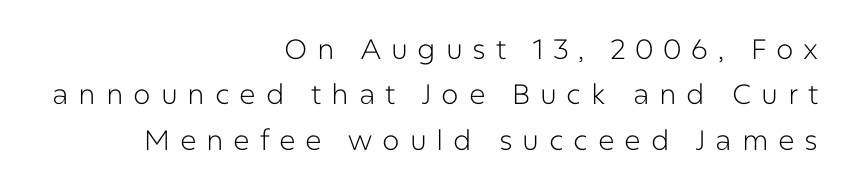
The image shows 28 px light sans-serif type, upright; set right-aligned, normal line spacing (1.62x), unusually wide letter spacing (+0.35 em), not underlined; low stroke contrast and a medium x-height.
